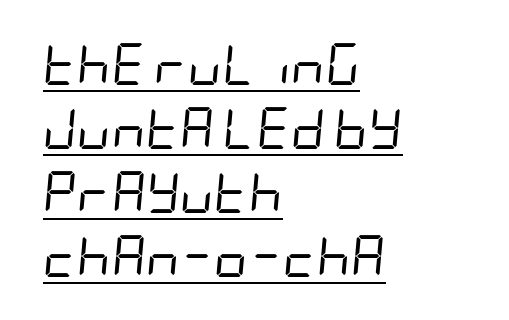
Q: Is the text bold? A: No.
Q: Is the text italic (slanted)? A: Yes, it leans right by about 5 degrees.
Q: Is the text underlined? A: Yes.
Q: How is the paragraph aligned? A: Left-aligned.
Q: Is the spacing between letters normal or unusually wide? A: Normal.
Q: Is the spacing between lines tight, normal or loose? A: Normal.
Q: Width (condensed, normal, or wide)? A: Condensed.
Q: Stroke contrast? A: Low.
Q: x-height? A: Large.
